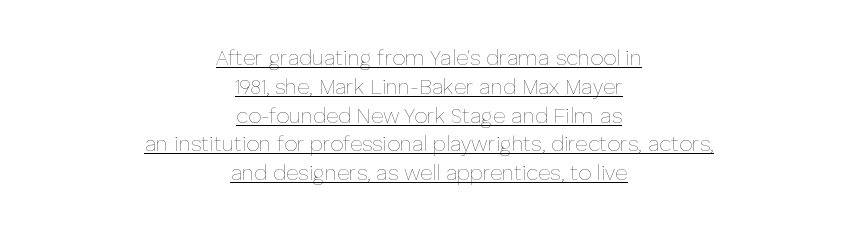
{"italic": "no", "bold": "no", "underline": "yes", "align": "center", "line_spacing": "normal", "line_spacing_ratio": 1.37, "letter_spacing": "normal", "letter_spacing_em": 0.0, "glyph_px": 21}
